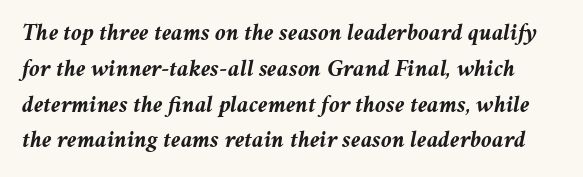
{"italic": "yes", "lean": "right", "slant_degrees": 11, "bold": "yes", "underline": "no", "line_spacing": "normal", "line_spacing_ratio": 1.49, "letter_spacing": "normal", "letter_spacing_em": 0.0, "glyph_px": 24}
